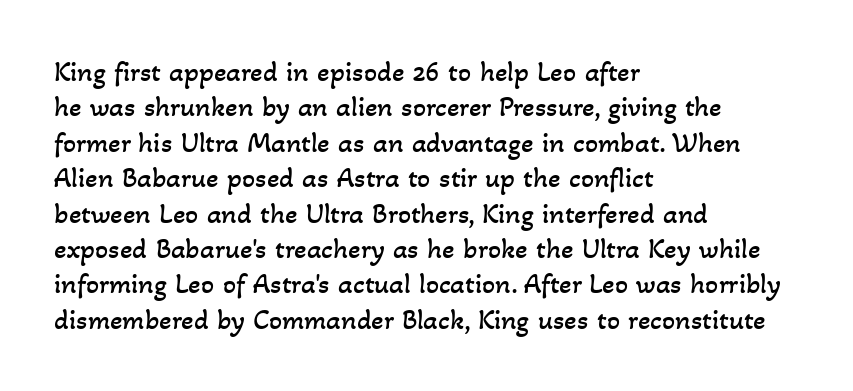
Check under the words: just untouched page. The face used here is proportionally spaced, like ordinary book or web type. Students, note that the glyphs here touch the page at normal intervals. Stroke thickness stays within the range of a standard reading face or lighter. Left-aligned paragraph, ragged on the right.
